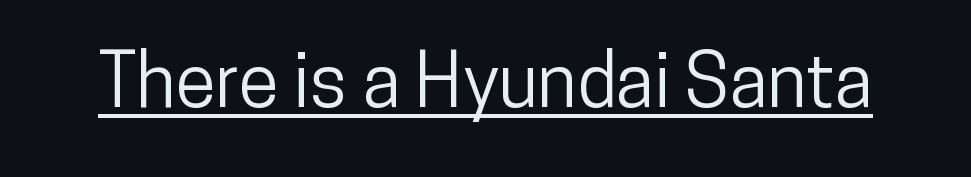
The image shows 74 px condensed sans-serif type, upright; set normal letter spacing, underlined; low stroke contrast and a medium x-height.
